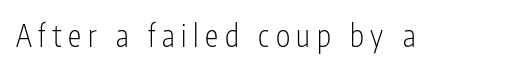
{"serif": "no", "italic": "no", "bold": "no", "weight": "light", "width": "condensed", "stroke_contrast": "low", "x_height": "medium", "monospaced": "no", "underline": "no", "letter_spacing": "wide", "letter_spacing_em": 0.22, "glyph_px": 30}
